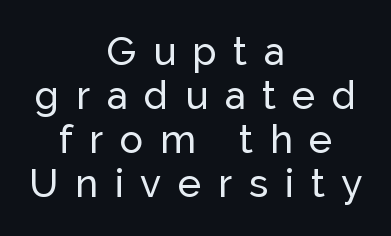
It's the straight-up-and-down kind of type. If you measured baseline to baseline, you'd find a short distance. Does the copy run flush right? No — it is centered line by line. Each letter keeps its own natural width here, so spacing adapts to shape.
